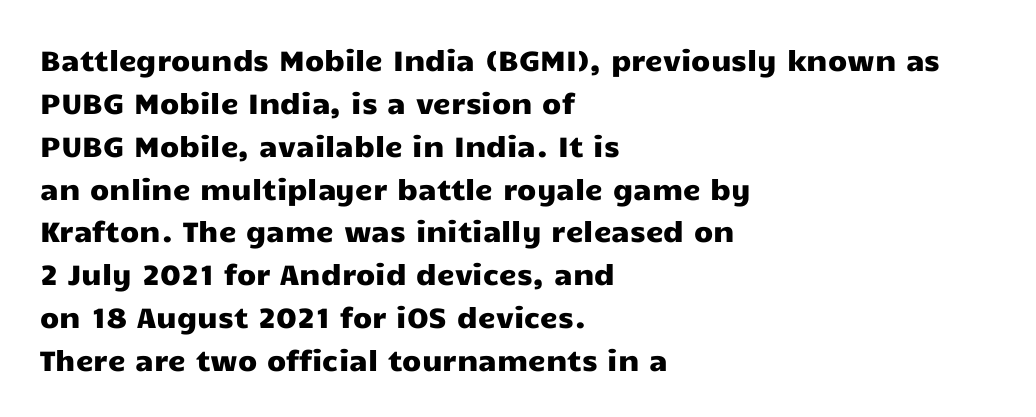
The image shows 28 px wide sans-serif type, upright; set left-aligned, normal line spacing (1.53x), normal letter spacing, not underlined; low stroke contrast and a medium x-height.
